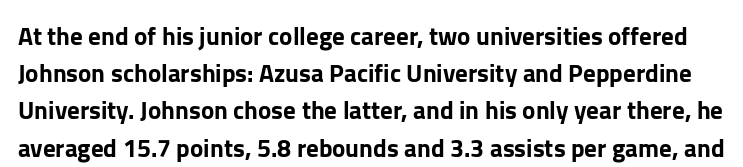
{"italic": "no", "underline": "no", "line_spacing": "normal", "line_spacing_ratio": 1.49, "letter_spacing": "normal", "letter_spacing_em": 0.0, "glyph_px": 25}
